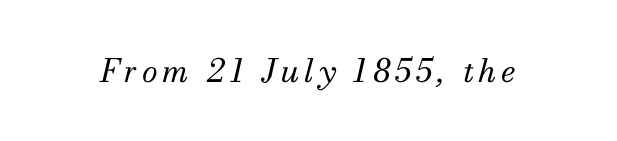
Stem width sits at or under what a default text font uses. When letters slant like this, we call the style italic. Is this a sans? No — the strokes have serifs. You could not count columns in this text — the font is proportionally spaced. The baseline area is clear.
